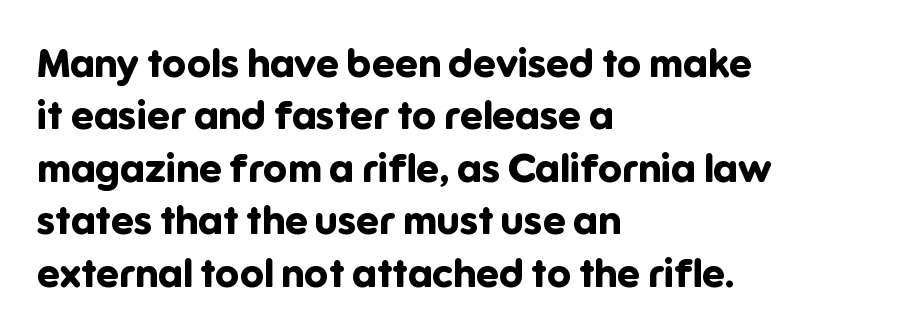
Q: Is the text bold? A: Yes.
Q: Is the text italic (slanted)? A: No, it is upright.
Q: Is the typeface a serif or a sans-serif typeface? A: Sans-serif.
Q: Is the text underlined? A: No.
Q: How is the paragraph aligned? A: Left-aligned.
Q: Is the spacing between letters normal or unusually wide? A: Normal.
Q: Is the spacing between lines tight, normal or loose? A: Normal.
Q: Width (condensed, normal, or wide)? A: Normal.
Q: Stroke contrast? A: Low.
Q: x-height? A: Medium.
Q: Monospaced? A: No.
